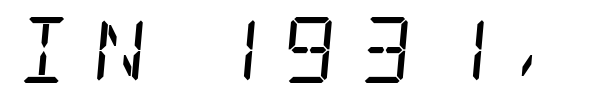
The image shows 66 px regular-weight, condensed serif type, italic (leaning right); set unusually wide letter spacing (+0.34 em), not underlined; low stroke contrast and a large x-height.
